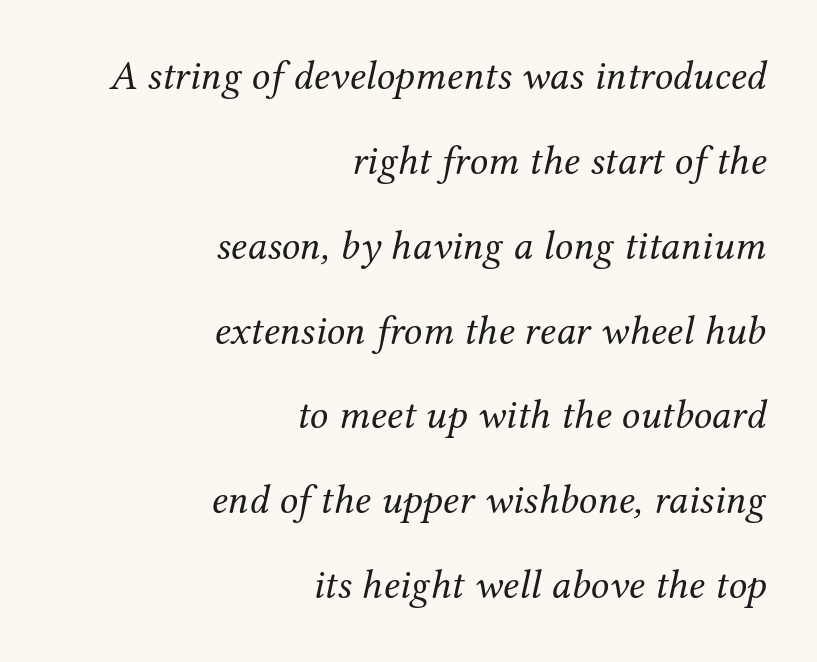
{"serif": "yes", "italic": "yes", "lean": "right", "slant_degrees": 12, "bold": "no", "weight": "regular", "width": "normal", "stroke_contrast": "medium", "x_height": "medium", "monospaced": "no", "underline": "no", "align": "right", "line_spacing": "loose", "line_spacing_ratio": 2.07, "letter_spacing": "normal", "letter_spacing_em": 0.0, "glyph_px": 41}
